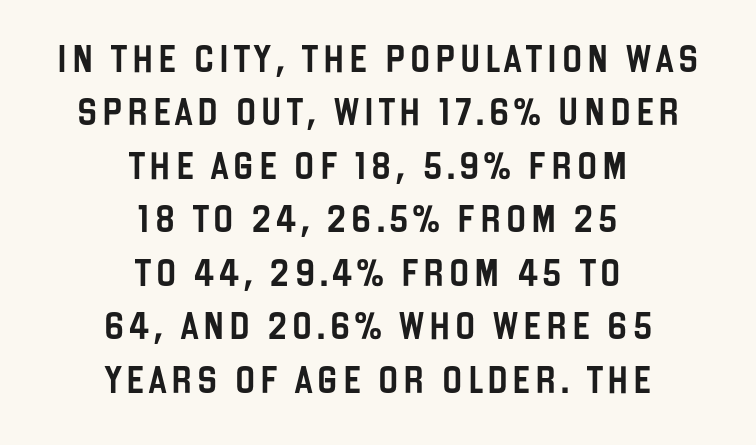
The space beneath each line is pristine and unruled. Notice the wide empty band between every row — that's loose leading. No italicization has been applied; the sample stays upright. Every row of glyphs is offset so its center matches the block's center.
